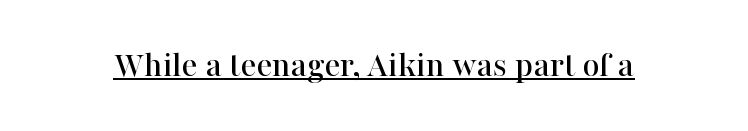
The image shows 37 px serif type, upright; set normal letter spacing, underlined; high stroke contrast and a medium x-height.
